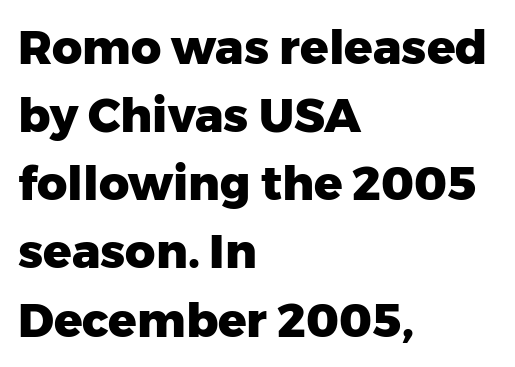
The image shows 47 px heavy sans-serif type, upright; set left-aligned, normal line spacing (1.45x), normal letter spacing, not underlined; low stroke contrast and a medium x-height.
